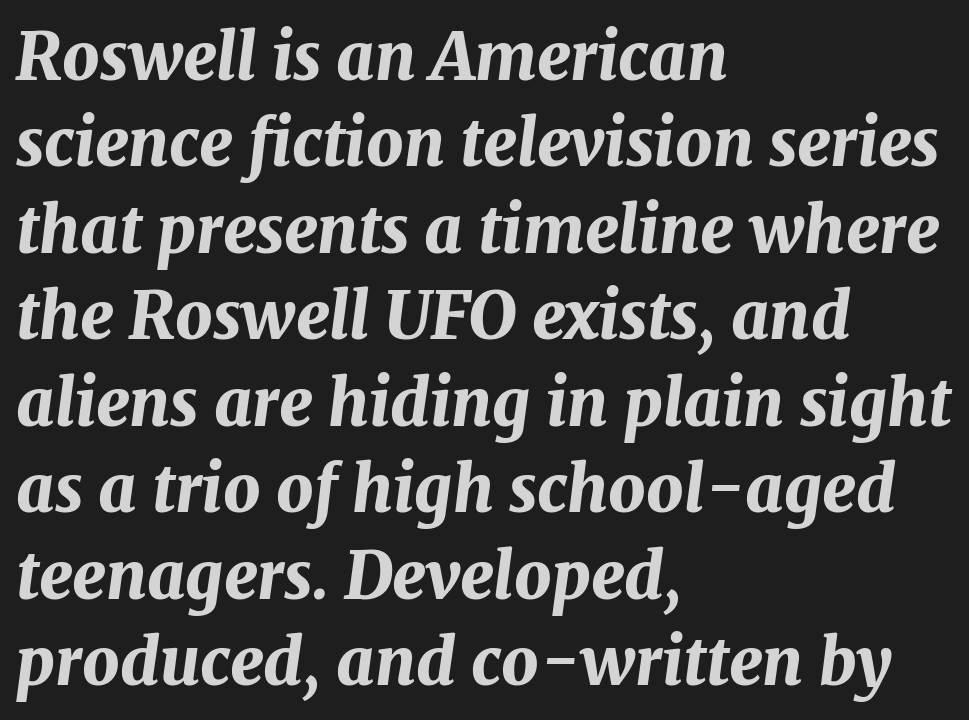
Varying glyph widths throughout — classic text-font behaviour. Reading down the column, the eye jumps a familiar distance to each next line. Students, note that the glyphs here touch the page at normal intervals. Horizontal alignment here is leftward, the default for most running prose. The foot of each line stays bare and open. The sample has been set heavy, in full bold.
